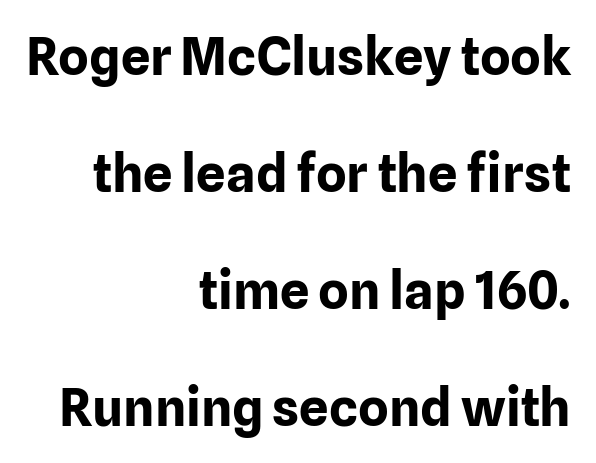
{"serif": "no", "italic": "no", "bold": "yes", "weight": "bold", "width": "normal", "stroke_contrast": "low", "x_height": "medium", "monospaced": "no", "underline": "no", "align": "right", "line_spacing": "loose", "line_spacing_ratio": 2.25, "letter_spacing": "normal", "letter_spacing_em": 0.0, "glyph_px": 52}
